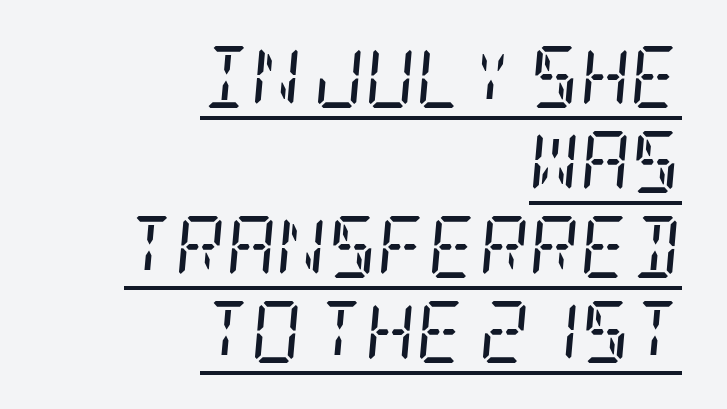
Q: Is the text bold? A: No.
Q: Is the text italic (slanted)? A: Yes, it leans right by about 5 degrees.
Q: Is the typeface a serif or a sans-serif typeface? A: Serif.
Q: Is the text underlined? A: Yes.
Q: How is the paragraph aligned? A: Right-aligned.
Q: Is the spacing between letters normal or unusually wide? A: Normal.
Q: Is the spacing between lines tight, normal or loose? A: Normal.
Q: Width (condensed, normal, or wide)? A: Condensed.
Q: Stroke contrast? A: Low.
Q: x-height? A: Large.
